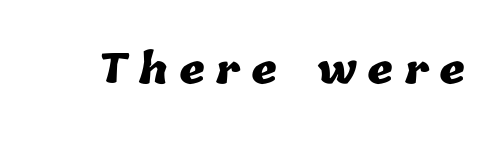
Q: Is the text bold? A: Yes.
Q: Is the text underlined? A: No.
Q: Is the spacing between letters normal or unusually wide? A: Unusually wide.
Q: Width (condensed, normal, or wide)? A: Normal.
Q: Stroke contrast? A: Low.
Q: x-height? A: Medium.
Q: Monospaced? A: No.
